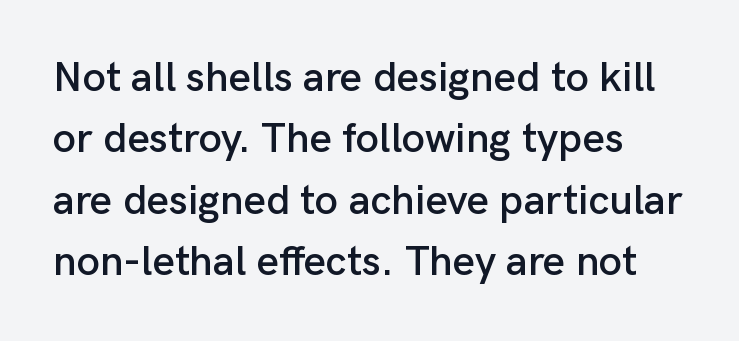
Q: Is the text italic (slanted)? A: No, it is upright.
Q: Is the typeface a serif or a sans-serif typeface? A: Sans-serif.
Q: Is the text underlined? A: No.
Q: Is the spacing between letters normal or unusually wide? A: Normal.
Q: Is the spacing between lines tight, normal or loose? A: Normal.
Q: Width (condensed, normal, or wide)? A: Normal.
Q: Stroke contrast? A: Low.
Q: x-height? A: Medium.
Q: Monospaced? A: No.
